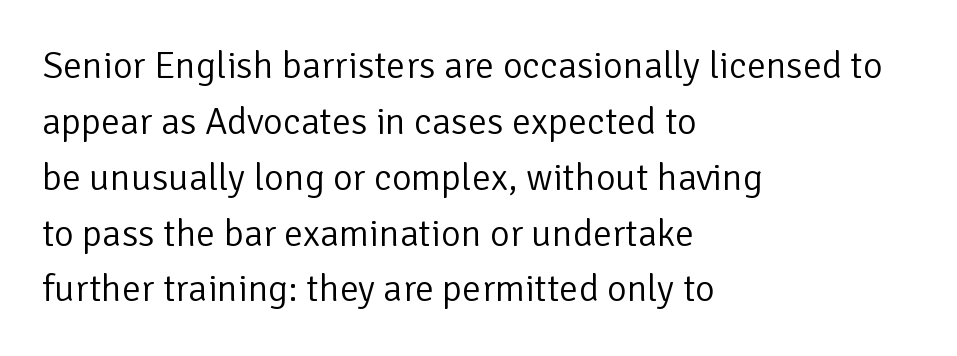
{"serif": "no", "italic": "no", "bold": "no", "weight": "light", "width": "normal", "stroke_contrast": "low", "x_height": "medium", "monospaced": "no", "underline": "no", "align": "left", "line_spacing": "normal", "line_spacing_ratio": 1.47, "letter_spacing": "normal", "letter_spacing_em": 0.0, "glyph_px": 38}
